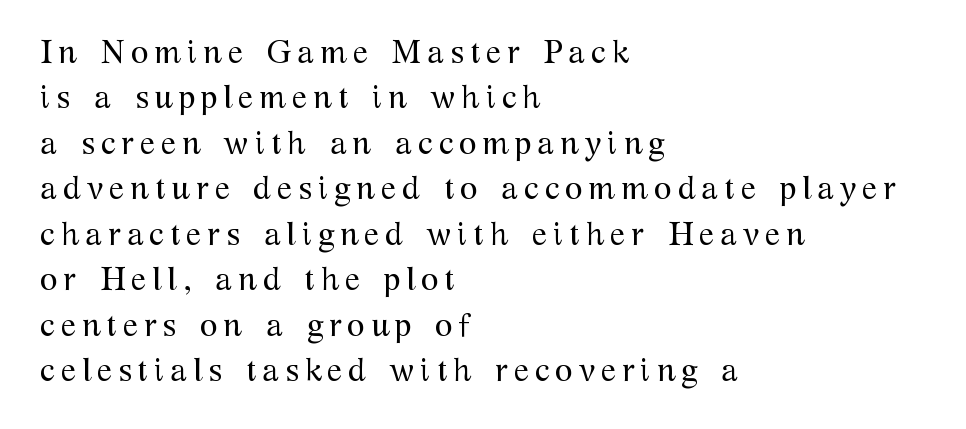
Q: Is the text bold? A: No.
Q: Is the text italic (slanted)? A: No, it is upright.
Q: Is the typeface a serif or a sans-serif typeface? A: Serif.
Q: Is the text underlined? A: No.
Q: How is the paragraph aligned? A: Left-aligned.
Q: Is the spacing between lines tight, normal or loose? A: Normal.
Q: Width (condensed, normal, or wide)? A: Normal.
Q: Stroke contrast? A: Medium.
Q: x-height? A: Medium.
Q: Monospaced? A: No.
